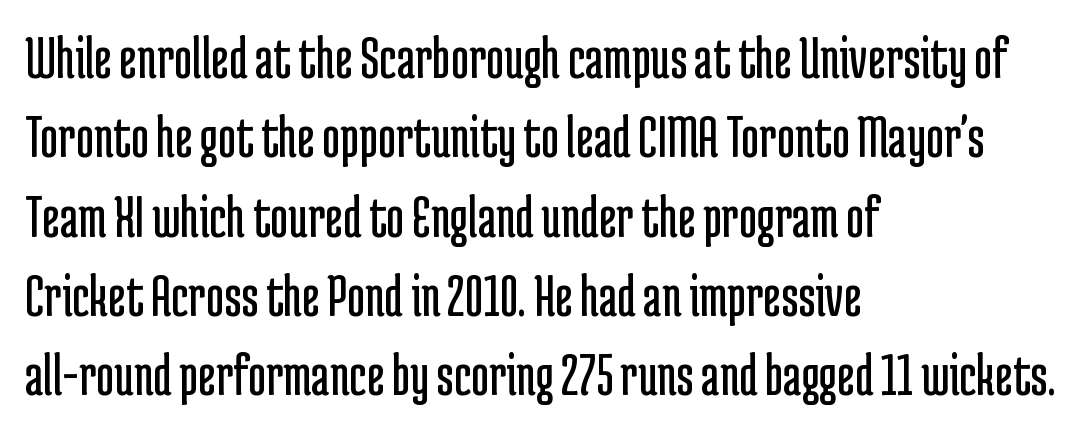
Q: Is the text bold? A: No.
Q: Is the text italic (slanted)? A: No, it is upright.
Q: Is the typeface a serif or a sans-serif typeface? A: Sans-serif.
Q: Is the text underlined? A: No.
Q: How is the paragraph aligned? A: Left-aligned.
Q: Is the spacing between letters normal or unusually wide? A: Normal.
Q: Is the spacing between lines tight, normal or loose? A: Normal.
Q: Width (condensed, normal, or wide)? A: Condensed.
Q: Stroke contrast? A: Low.
Q: x-height? A: Medium.
Q: Monospaced? A: No.
